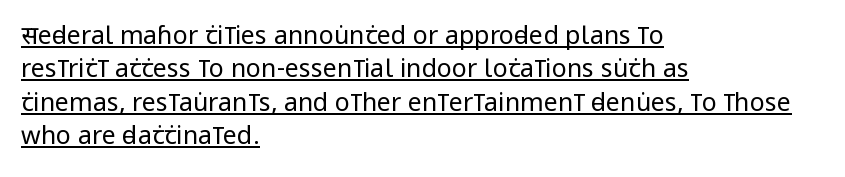
Q: Is the text bold? A: No.
Q: Is the text italic (slanted)? A: No, it is upright.
Q: Is the text underlined? A: Yes.
Q: How is the paragraph aligned? A: Left-aligned.
Q: Is the spacing between letters normal or unusually wide? A: Normal.
Q: Is the spacing between lines tight, normal or loose? A: Normal.
